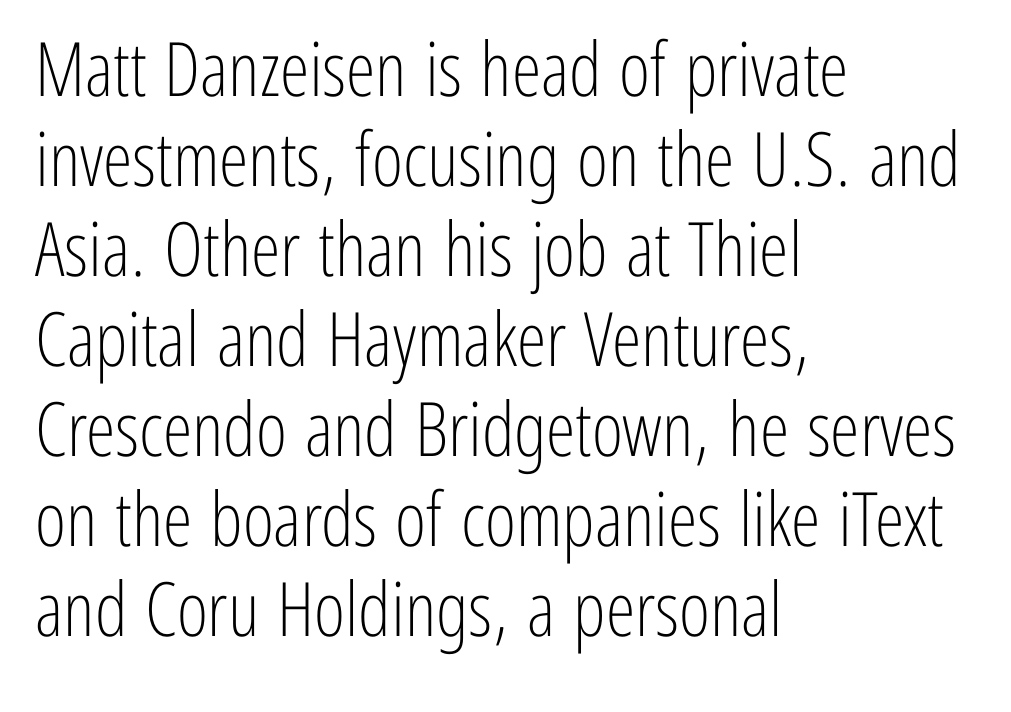
Q: Is the text bold? A: No.
Q: Is the text italic (slanted)? A: No, it is upright.
Q: Is the typeface a serif or a sans-serif typeface? A: Sans-serif.
Q: Is the text underlined? A: No.
Q: How is the paragraph aligned? A: Left-aligned.
Q: Is the spacing between letters normal or unusually wide? A: Normal.
Q: Width (condensed, normal, or wide)? A: Condensed.
Q: Stroke contrast? A: Low.
Q: x-height? A: Medium.
Q: Monospaced? A: No.
